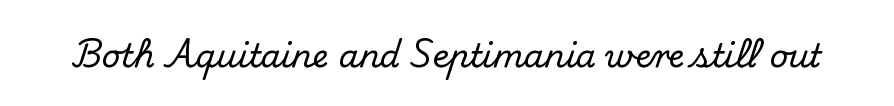
A typesetter would call this proportional, since set widths differ per character. Stroke terminals: seriffed. Short note: letters normally spaced.
